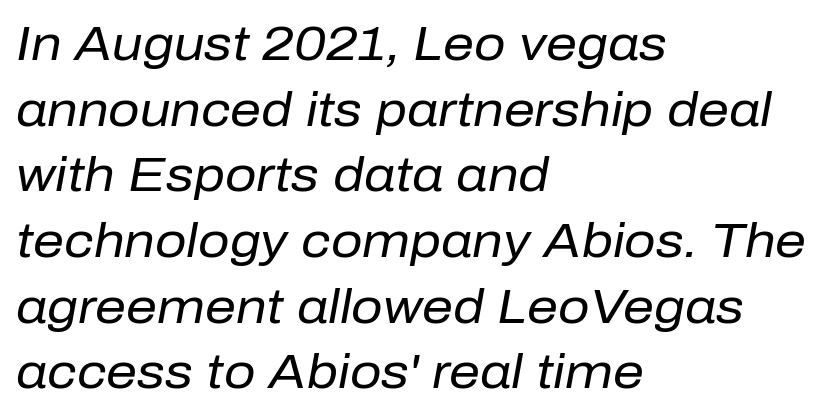
The image shows 49 px regular-weight type, italic (leaning right); set left-aligned, normal line spacing (1.34x), normal letter spacing, not underlined; low stroke contrast and a medium x-height.
